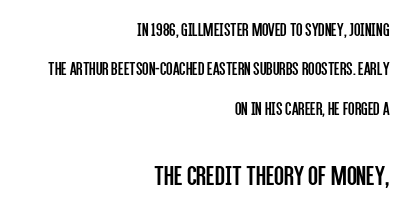
{"serif": "no", "italic": "no", "bold": "no", "weight": "regular", "width": "condensed", "stroke_contrast": "low", "x_height": "large", "monospaced": "no", "underline": "no", "align": "right", "line_spacing": "loose", "line_spacing_ratio": 2.07, "letter_spacing": "normal", "letter_spacing_em": 0.0, "larger_block": "second", "size_ratio": 1.53, "glyph_px": 29}
